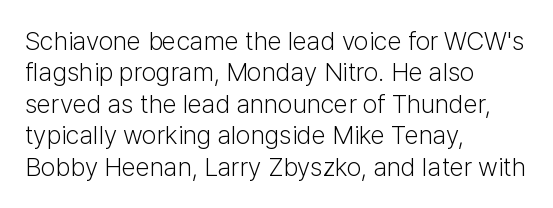
Q: Is the text bold? A: No.
Q: Is the text italic (slanted)? A: No, it is upright.
Q: Is the text underlined? A: No.
Q: How is the paragraph aligned? A: Left-aligned.
Q: Is the spacing between letters normal or unusually wide? A: Normal.
